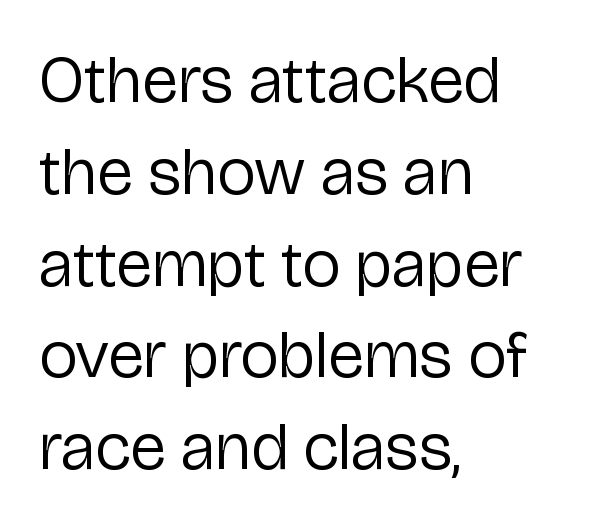
Q: Is the text bold? A: No.
Q: Is the text italic (slanted)? A: No, it is upright.
Q: Is the typeface a serif or a sans-serif typeface? A: Sans-serif.
Q: Is the text underlined? A: No.
Q: How is the paragraph aligned? A: Left-aligned.
Q: Is the spacing between letters normal or unusually wide? A: Normal.
Q: Is the spacing between lines tight, normal or loose? A: Normal.
Q: Width (condensed, normal, or wide)? A: Normal.
Q: Stroke contrast? A: Low.
Q: x-height? A: Medium.
Q: Monospaced? A: No.
